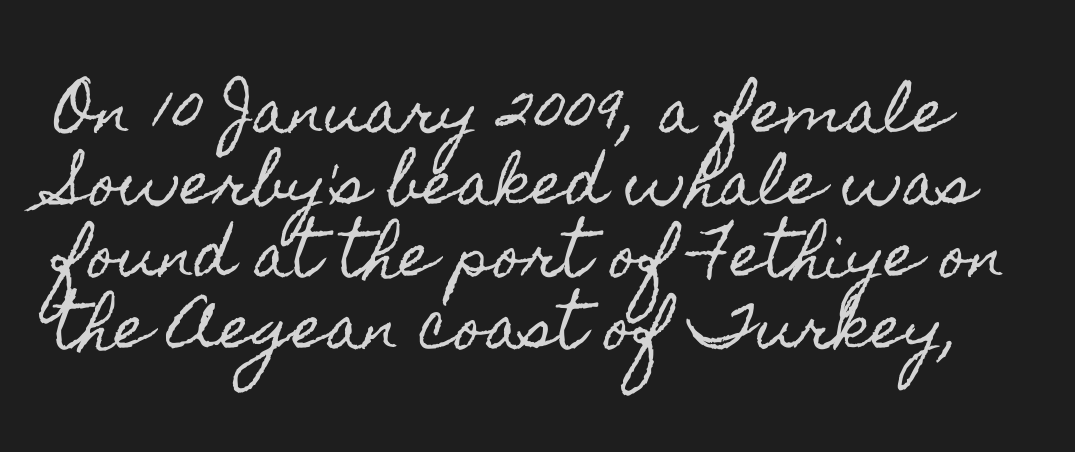
Q: Is the text italic (slanted)? A: Yes.
Q: Is the text underlined? A: No.
Q: Is the spacing between letters normal or unusually wide? A: Normal.
Q: Width (condensed, normal, or wide)? A: Condensed.
Q: x-height? A: Small.
Q: Monospaced? A: No.
